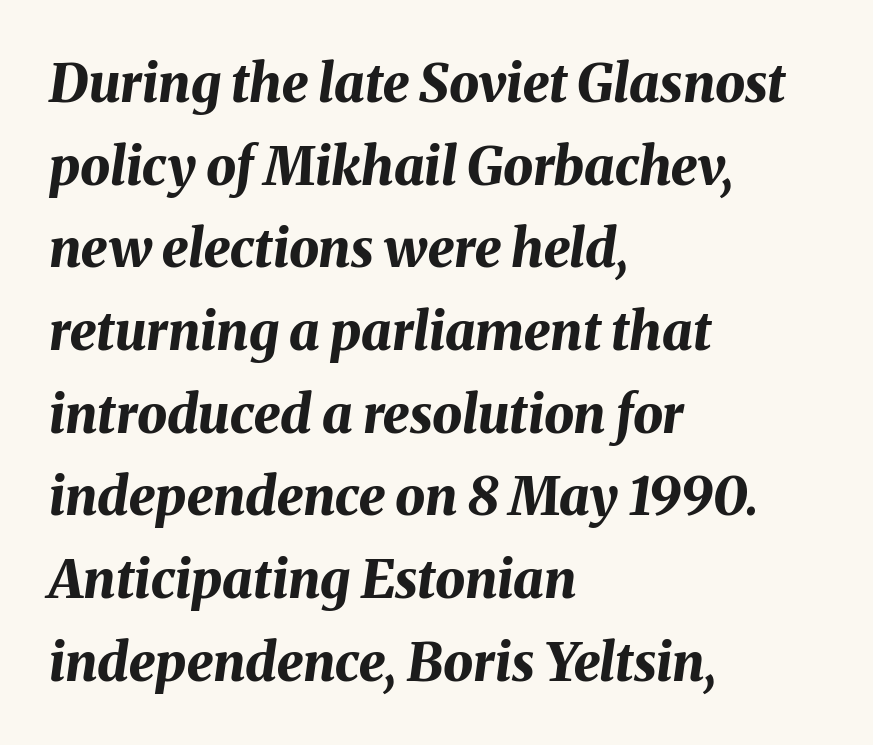
Q: Is the text bold? A: Yes.
Q: Is the text italic (slanted)? A: Yes, it leans right by about 8 degrees.
Q: Is the text underlined? A: No.
Q: How is the paragraph aligned? A: Left-aligned.
Q: Is the spacing between letters normal or unusually wide? A: Normal.
Q: Is the spacing between lines tight, normal or loose? A: Normal.
Q: Width (condensed, normal, or wide)? A: Normal.
Q: Stroke contrast? A: Medium.
Q: x-height? A: Medium.
Q: Monospaced? A: No.
